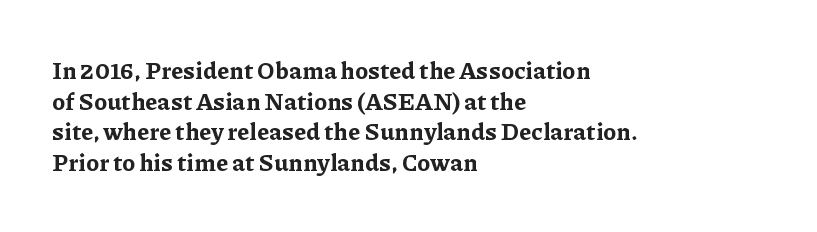
Q: Is the text bold? A: Yes.
Q: Is the text italic (slanted)? A: No, it is upright.
Q: Is the text underlined? A: No.
Q: How is the paragraph aligned? A: Left-aligned.
Q: Is the spacing between letters normal or unusually wide? A: Normal.
Q: Is the spacing between lines tight, normal or loose? A: Normal.
